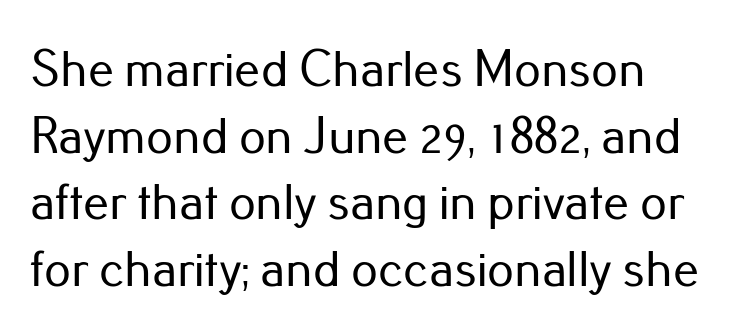
The image shows 52 px sans-serif type, upright; set left-aligned, normal line spacing (1.28x), normal letter spacing, not underlined; low stroke contrast and a small x-height.
